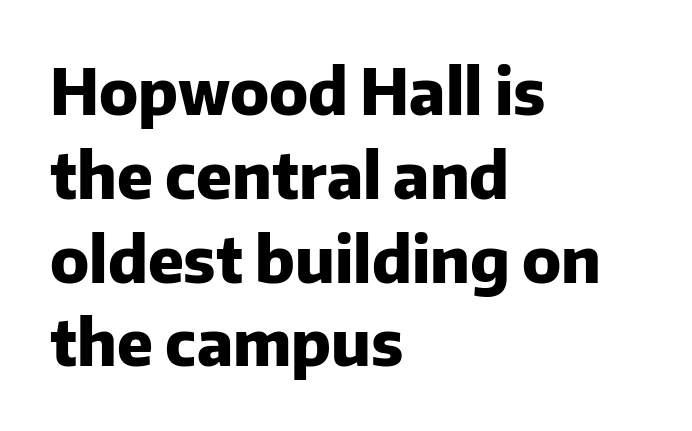
The image shows 63 px heavy sans-serif type, upright; set left-aligned, normal line spacing (1.33x), normal letter spacing, not underlined; low stroke contrast and a medium x-height.
